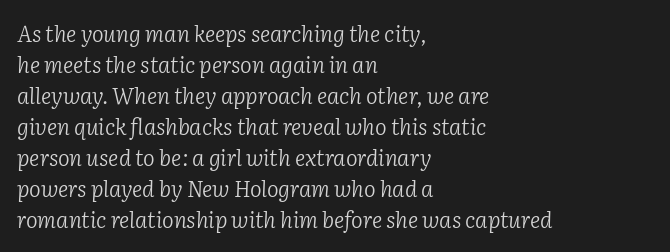
{"italic": "yes", "lean": "right", "slant_degrees": 2, "bold": "no", "underline": "no", "align": "left", "line_spacing": "normal", "line_spacing_ratio": 1.41, "letter_spacing": "normal", "letter_spacing_em": 0.0, "glyph_px": 22}
